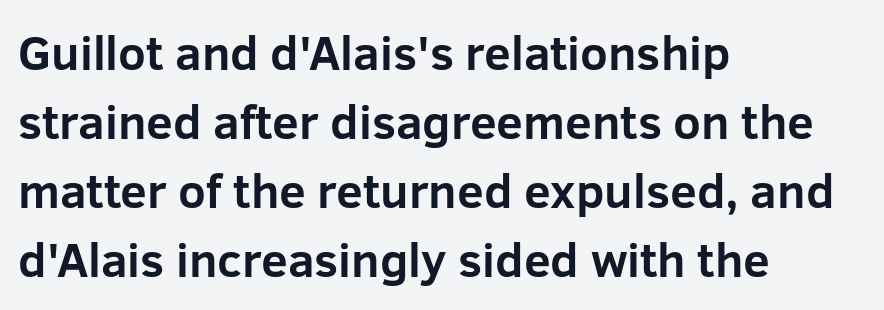
Q: Is the text bold? A: Yes.
Q: Is the text italic (slanted)? A: No, it is upright.
Q: Is the typeface a serif or a sans-serif typeface? A: Sans-serif.
Q: Is the text underlined? A: No.
Q: How is the paragraph aligned? A: Left-aligned.
Q: Is the spacing between letters normal or unusually wide? A: Normal.
Q: Is the spacing between lines tight, normal or loose? A: Normal.
Q: Width (condensed, normal, or wide)? A: Normal.
Q: Stroke contrast? A: Low.
Q: x-height? A: Medium.
Q: Monospaced? A: No.
